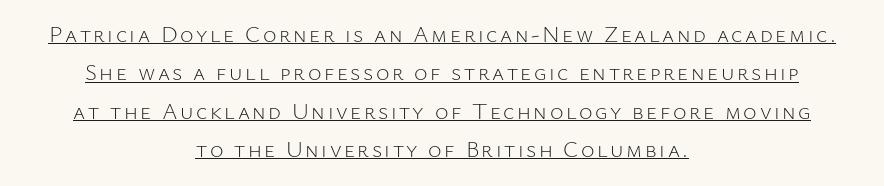
Q: Is the text bold? A: No.
Q: Is the text italic (slanted)? A: No, it is upright.
Q: Is the text underlined? A: Yes.
Q: How is the paragraph aligned? A: Centered.
Q: Is the spacing between lines tight, normal or loose? A: Normal.
